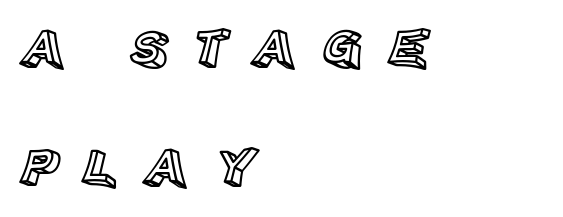
{"width": "normal", "x_height": "large", "monospaced": "no", "underline": "no", "align": "left", "line_spacing": "loose", "line_spacing_ratio": 2.16, "letter_spacing": "wide", "letter_spacing_em": 0.43, "glyph_px": 55}
